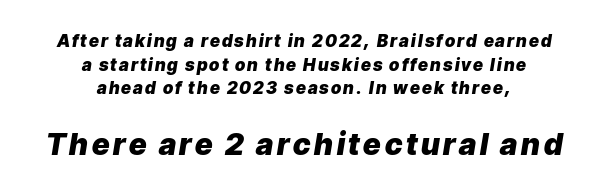
A student would call this center alignment; a typographer would say set centered. Emphasis by weight is at full strength: bold. When letters slant like this, we call the style italic. Reading top to bottom, the characters get bigger at the block break. A clean baseline with only descenders dipping below it. Whoever set this chose a conventional vertical rhythm.
